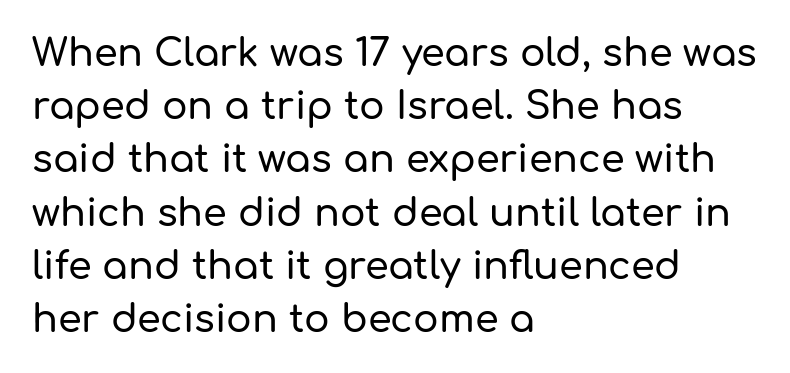
Q: Is the text italic (slanted)? A: No, it is upright.
Q: Is the typeface a serif or a sans-serif typeface? A: Sans-serif.
Q: Is the text underlined? A: No.
Q: How is the paragraph aligned? A: Left-aligned.
Q: Is the spacing between letters normal or unusually wide? A: Normal.
Q: Is the spacing between lines tight, normal or loose? A: Normal.
Q: Width (condensed, normal, or wide)? A: Normal.
Q: Stroke contrast? A: Low.
Q: x-height? A: Medium.
Q: Monospaced? A: No.
